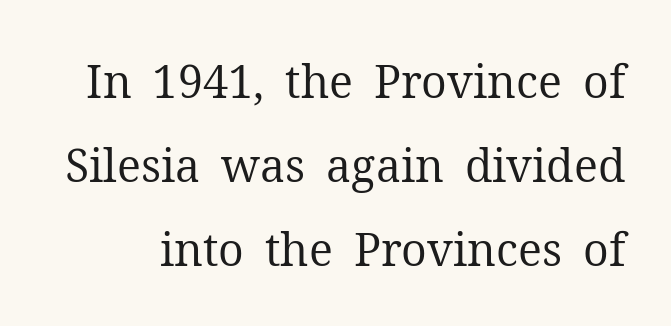
The image shows 45 px regular-weight serif type, upright; set line spacing 1.87x, normal letter spacing, not underlined; medium stroke contrast and a medium x-height.
